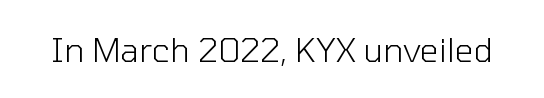
Q: Is the text bold? A: No.
Q: Is the text italic (slanted)? A: No, it is upright.
Q: Is the typeface a serif or a sans-serif typeface? A: Sans-serif.
Q: Is the text underlined? A: No.
Q: Is the spacing between letters normal or unusually wide? A: Normal.
Q: Width (condensed, normal, or wide)? A: Normal.
Q: Stroke contrast? A: Low.
Q: x-height? A: Medium.
Q: Monospaced? A: No.
